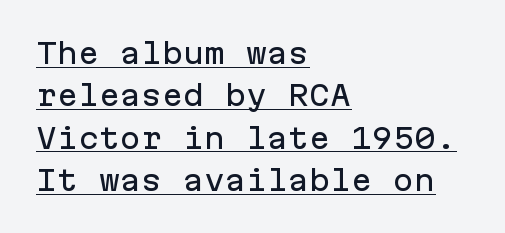
{"serif": "no", "italic": "no", "width": "normal", "stroke_contrast": "low", "x_height": "medium", "monospaced": "yes", "underline": "yes", "align": "left", "line_spacing": "normal", "line_spacing_ratio": 1.51, "letter_spacing": "normal", "letter_spacing_em": 0.0, "glyph_px": 28}
